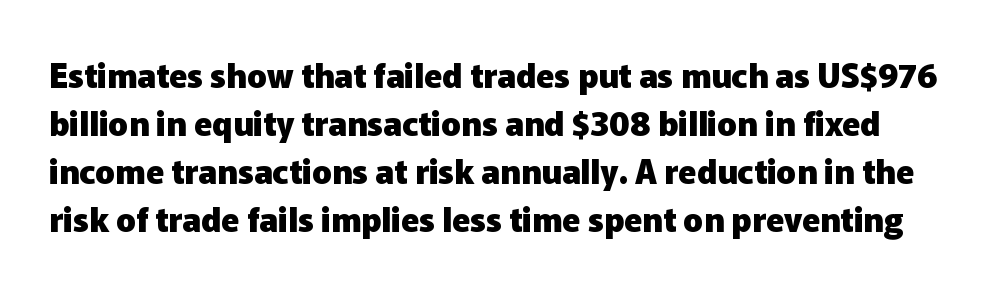
{"serif": "no", "italic": "no", "bold": "yes", "weight": "heavy", "width": "normal", "stroke_contrast": "low", "x_height": "medium", "monospaced": "no", "underline": "no", "line_spacing": "normal", "line_spacing_ratio": 1.45, "letter_spacing": "normal", "letter_spacing_em": 0.0, "glyph_px": 33}
